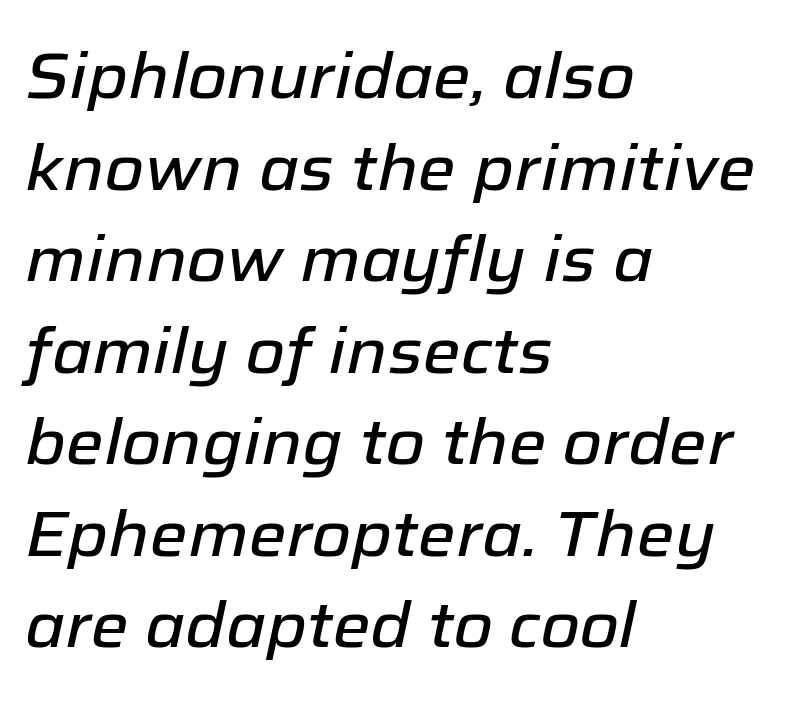
Q: Is the text italic (slanted)? A: Yes, it leans right by about 12 degrees.
Q: Is the text underlined? A: No.
Q: How is the paragraph aligned? A: Left-aligned.
Q: Is the spacing between letters normal or unusually wide? A: Normal.
Q: Is the spacing between lines tight, normal or loose? A: Normal.
Q: Width (condensed, normal, or wide)? A: Normal.
Q: Stroke contrast? A: Low.
Q: x-height? A: Medium.
Q: Monospaced? A: No.
